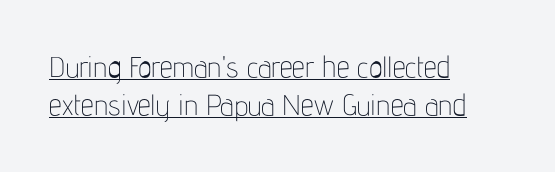
Q: Is the text bold? A: No.
Q: Is the text italic (slanted)? A: No, it is upright.
Q: Is the typeface a serif or a sans-serif typeface? A: Sans-serif.
Q: Is the text underlined? A: Yes.
Q: How is the paragraph aligned? A: Left-aligned.
Q: Is the spacing between letters normal or unusually wide? A: Normal.
Q: Is the spacing between lines tight, normal or loose? A: Normal.
Q: Width (condensed, normal, or wide)? A: Condensed.
Q: Stroke contrast? A: Low.
Q: x-height? A: Medium.
Q: Monospaced? A: No.
